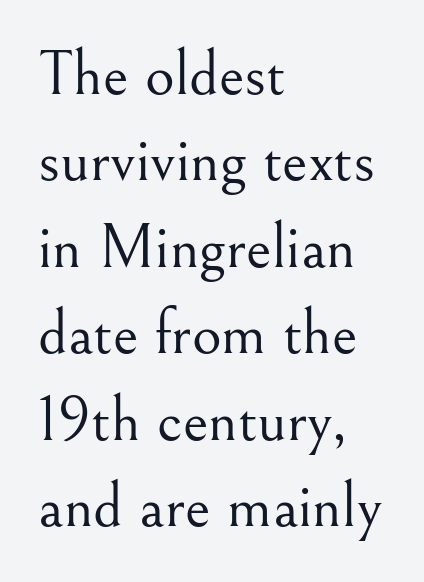
Nothing unusual about the tracking: characters are spaced as the font intends. Reading down the column, the eye jumps a familiar distance to each next line. Notice how the stems are strictly vertical — no italics here. Teacher's note: observe the even left margin — that is flush-left alignment.
